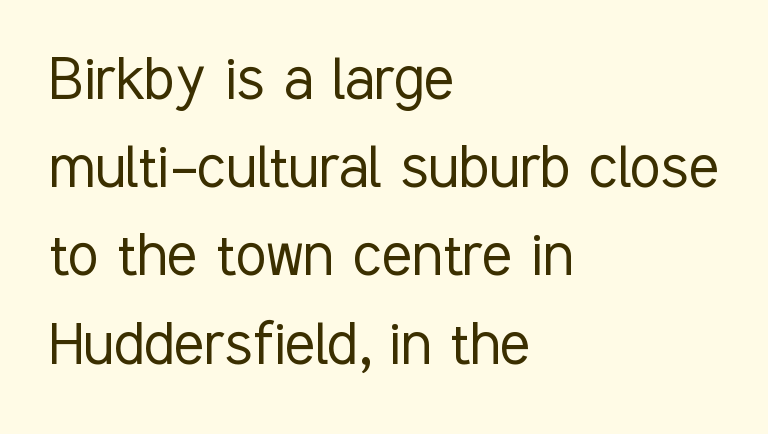
Bold? No — there's no thickening of the strokes. Horizontal bands of white between lines are of average thickness. The lines in this sample share a left origin and differ only in where they stop. The passage shown is typed in a proportional face where columns would drift. Note: no serifs on the glyphs. Letter spacing: default.
